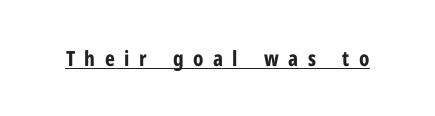
{"italic": "no", "bold": "yes", "underline": "yes", "letter_spacing": "wide", "letter_spacing_em": 0.45, "glyph_px": 21}
